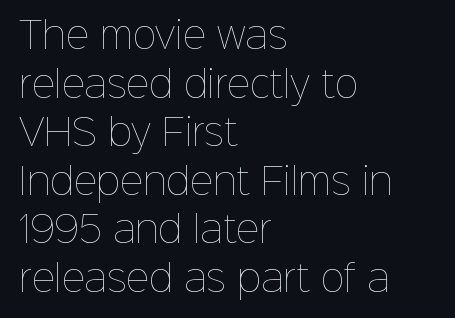
Q: Is the text bold? A: No.
Q: Is the text italic (slanted)? A: No, it is upright.
Q: Is the text underlined? A: No.
Q: How is the paragraph aligned? A: Left-aligned.
Q: Is the spacing between letters normal or unusually wide? A: Normal.
Q: Is the spacing between lines tight, normal or loose? A: Normal.
Q: Width (condensed, normal, or wide)? A: Normal.
Q: Stroke contrast? A: Low.
Q: x-height? A: Medium.
Q: Monospaced? A: No.
